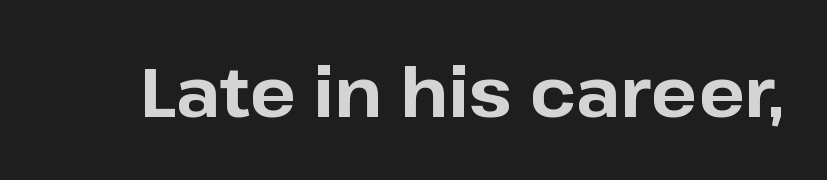
{"serif": "no", "italic": "no", "bold": "yes", "weight": "bold", "width": "normal", "stroke_contrast": "low", "x_height": "medium", "monospaced": "no", "underline": "no", "letter_spacing": "normal", "letter_spacing_em": 0.0, "glyph_px": 69}
